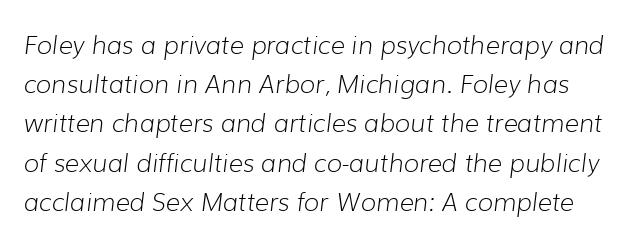
The image shows 25 px text type, italic (leaning right); set normal line spacing (1.57x), normal letter spacing, not underlined.
